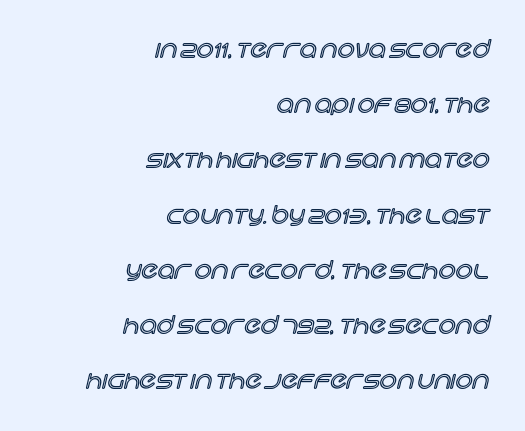
Underline: absent. The paragraph has a hard right edge and a soft left edge. You could fit nearly another row in the gap between these rows.
